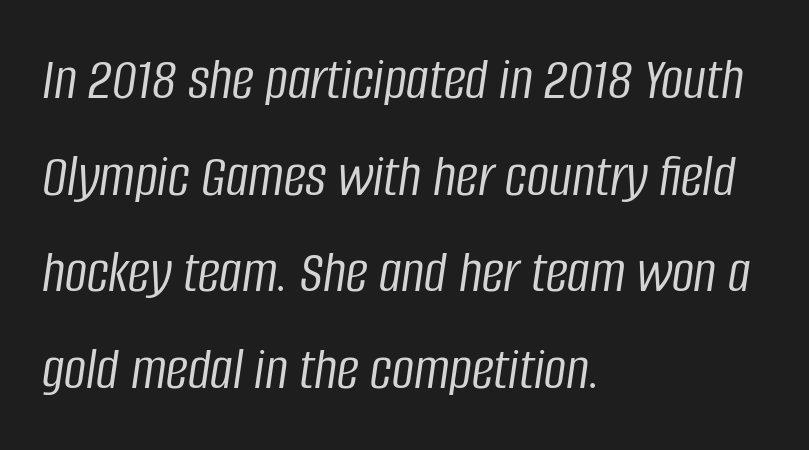
{"italic": "yes", "lean": "right", "slant_degrees": 8, "bold": "no", "weight": "light", "width": "condensed", "stroke_contrast": "low", "x_height": "large", "monospaced": "no", "underline": "no", "align": "left", "line_spacing": "normal", "line_spacing_ratio": 1.56, "letter_spacing": "normal", "letter_spacing_em": 0.0, "glyph_px": 62}
